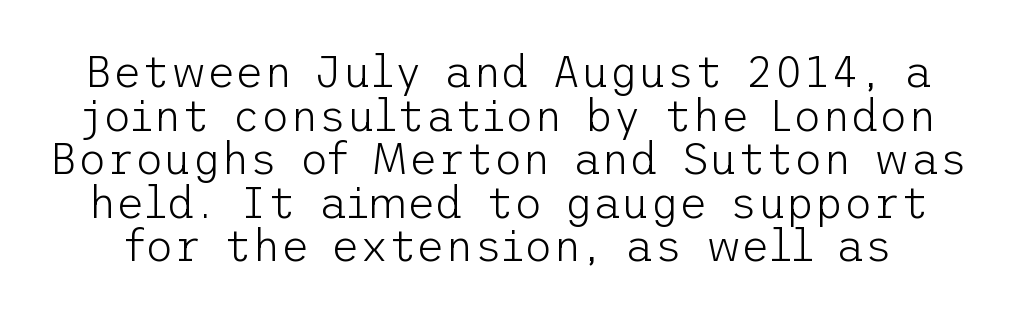
Q: Is the text bold? A: No.
Q: Is the text italic (slanted)? A: No, it is upright.
Q: Is the typeface a serif or a sans-serif typeface? A: Sans-serif.
Q: Is the text underlined? A: No.
Q: Is the spacing between letters normal or unusually wide? A: Normal.
Q: Is the spacing between lines tight, normal or loose? A: Tight.
Q: Width (condensed, normal, or wide)? A: Normal.
Q: Stroke contrast? A: Low.
Q: x-height? A: Medium.
